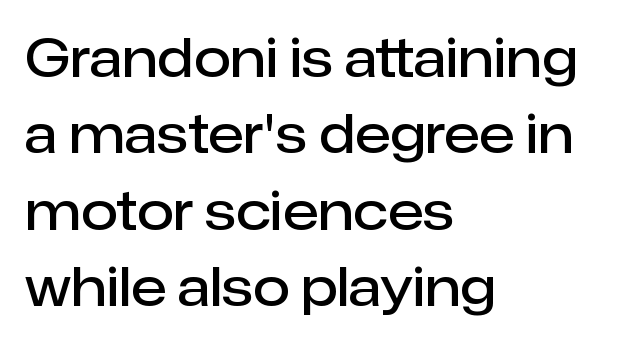
{"serif": "no", "italic": "no", "bold": "semi", "weight": "semibold", "width": "normal", "stroke_contrast": "low", "x_height": "medium", "monospaced": "no", "underline": "no", "align": "left", "line_spacing": "normal", "line_spacing_ratio": 1.44, "letter_spacing": "normal", "letter_spacing_em": 0.0, "glyph_px": 53}
